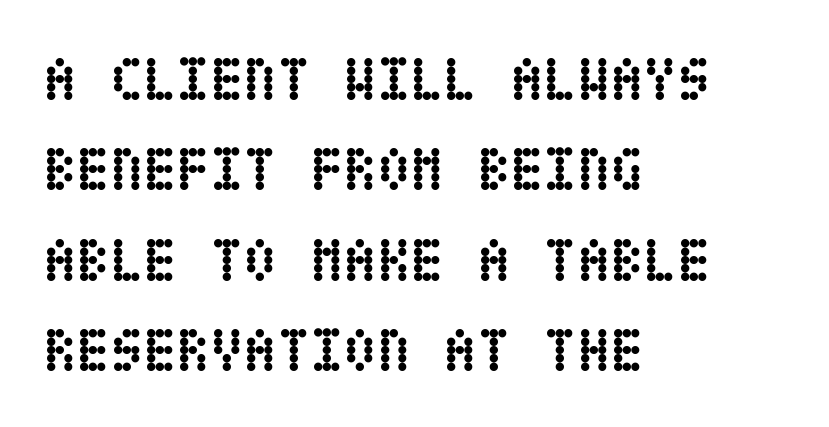
{"italic": "no", "bold": "yes", "weight": "semibold", "width": "condensed", "stroke_contrast": "low", "x_height": "large", "underline": "no", "align": "left", "line_spacing": "normal", "line_spacing_ratio": 1.48, "letter_spacing": "normal", "letter_spacing_em": 0.0, "glyph_px": 61}
